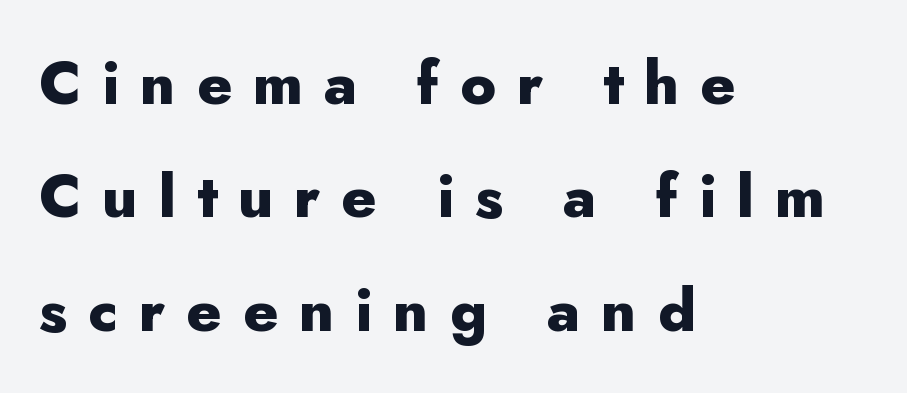
{"serif": "no", "italic": "no", "bold": "yes", "weight": "heavy", "width": "normal", "stroke_contrast": "low", "x_height": "small", "monospaced": "no", "underline": "no", "align": "left", "line_spacing_ratio": 1.89, "letter_spacing": "wide", "letter_spacing_em": 0.35, "glyph_px": 60}
